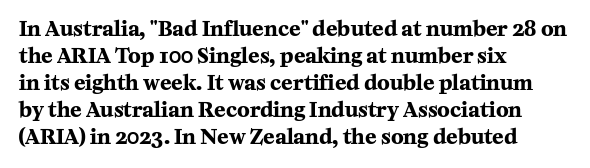
Which margin do the lines hug? The left one — the right edge is uneven. The foot of each line stays bare and open. Strokes here are thick enough to call this a true bold. Does the lettering tilt? It doesn't — this is upright. You could call the tracking neutral — neither tight nor loose. Interline gaps are of average width in this sample.
